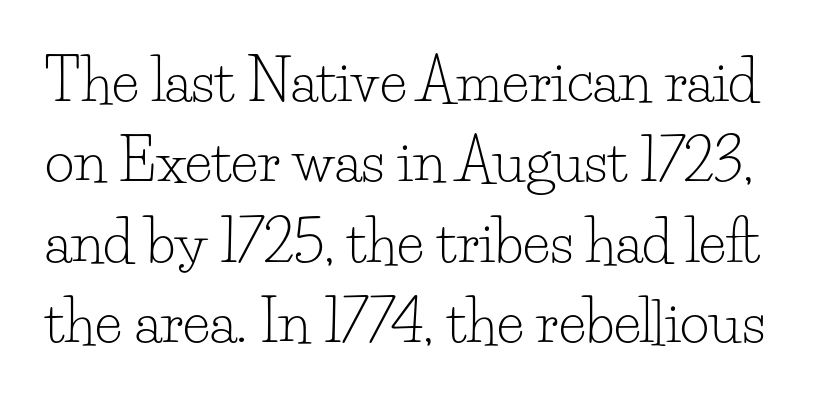
Q: Is the text bold? A: No.
Q: Is the text italic (slanted)? A: No, it is upright.
Q: Is the typeface a serif or a sans-serif typeface? A: Serif.
Q: Is the text underlined? A: No.
Q: Is the spacing between letters normal or unusually wide? A: Normal.
Q: Is the spacing between lines tight, normal or loose? A: Normal.
Q: Width (condensed, normal, or wide)? A: Normal.
Q: Stroke contrast? A: Low.
Q: x-height? A: Small.
Q: Monospaced? A: No.
